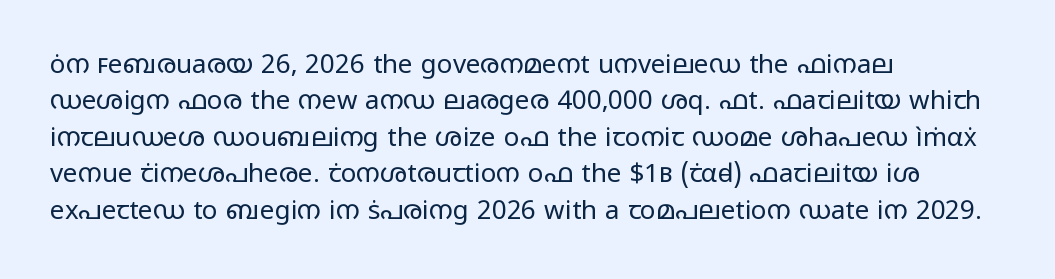
{"italic": "no", "bold": "no", "underline": "no", "align": "left", "line_spacing": "normal", "line_spacing_ratio": 1.4, "letter_spacing": "normal", "letter_spacing_em": 0.0, "glyph_px": 26}
